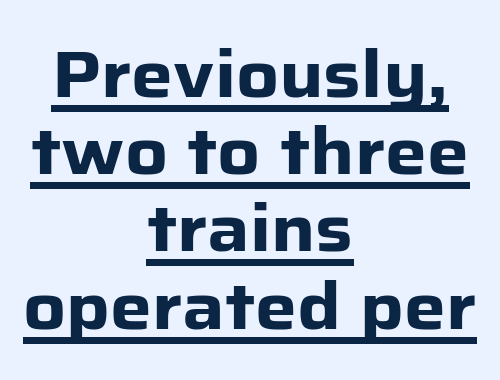
Italic: no, the glyphs are upright roman. Notice how thick the strokes are: this is what a full bold looks like. Caption: lettering with a line underneath. How are the letters spaced? Ordinarily, with no added tracking. Each line is balanced around a shared central axis. Varying glyph widths throughout — classic text-font behaviour.
